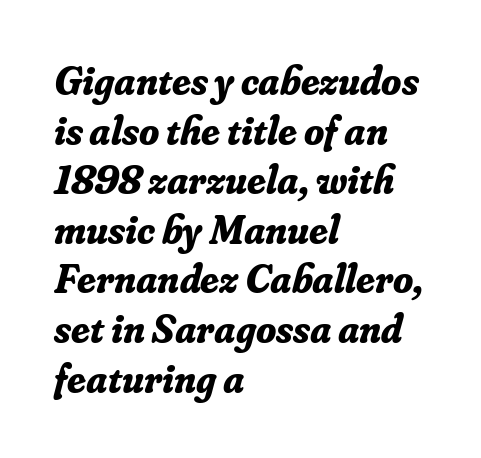
Q: Is the text bold? A: Yes.
Q: Is the text italic (slanted)? A: Yes, it leans right by about 16 degrees.
Q: Is the typeface a serif or a sans-serif typeface? A: Serif.
Q: Is the text underlined? A: No.
Q: How is the paragraph aligned? A: Left-aligned.
Q: Is the spacing between letters normal or unusually wide? A: Normal.
Q: Width (condensed, normal, or wide)? A: Normal.
Q: Stroke contrast? A: Low.
Q: x-height? A: Small.
Q: Monospaced? A: No.
